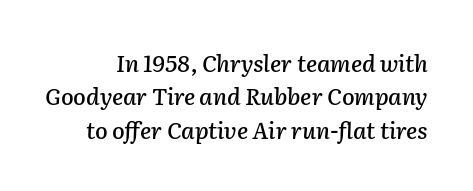
The rendering keeps characters at their native spacing. Line spacing here is normal. Looking at the ascenders, they clearly lean. Anything drawn beneath the words? Only blank space.
